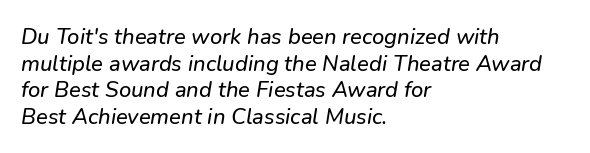
Q: Is the text italic (slanted)? A: Yes, it leans right by about 9 degrees.
Q: Is the text underlined? A: No.
Q: How is the paragraph aligned? A: Left-aligned.
Q: Is the spacing between letters normal or unusually wide? A: Normal.
